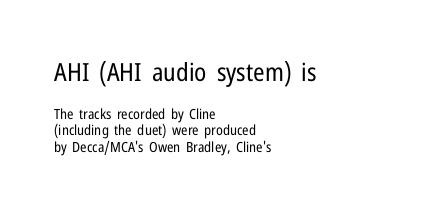
Italic? Not at all — the glyphs are vertical. These glyphs show unthickened strokes, regular width or finer. Caption: upper text group enlarged, lower text group reduced. Compared with a centered layout, this one pins lines to the left instead. Nothing unusual about the tracking: characters are spaced as the font intends.
